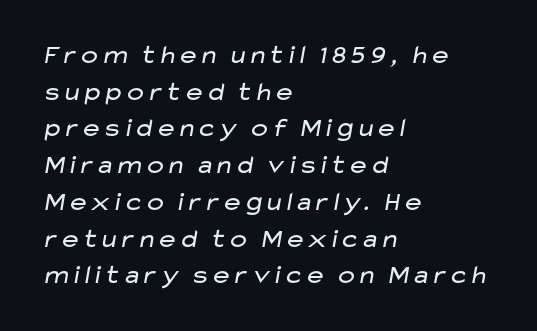
Q: Is the text bold? A: No.
Q: Is the text underlined? A: No.
Q: How is the paragraph aligned? A: Left-aligned.
Q: Is the spacing between letters normal or unusually wide? A: Normal.
Q: Is the spacing between lines tight, normal or loose? A: Normal.
